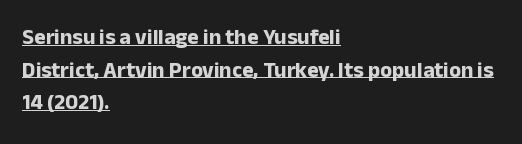
Q: Is the text bold? A: Yes.
Q: Is the text italic (slanted)? A: No, it is upright.
Q: Is the text underlined? A: Yes.
Q: How is the paragraph aligned? A: Left-aligned.
Q: Is the spacing between letters normal or unusually wide? A: Normal.
Q: Is the spacing between lines tight, normal or loose? A: Normal.
